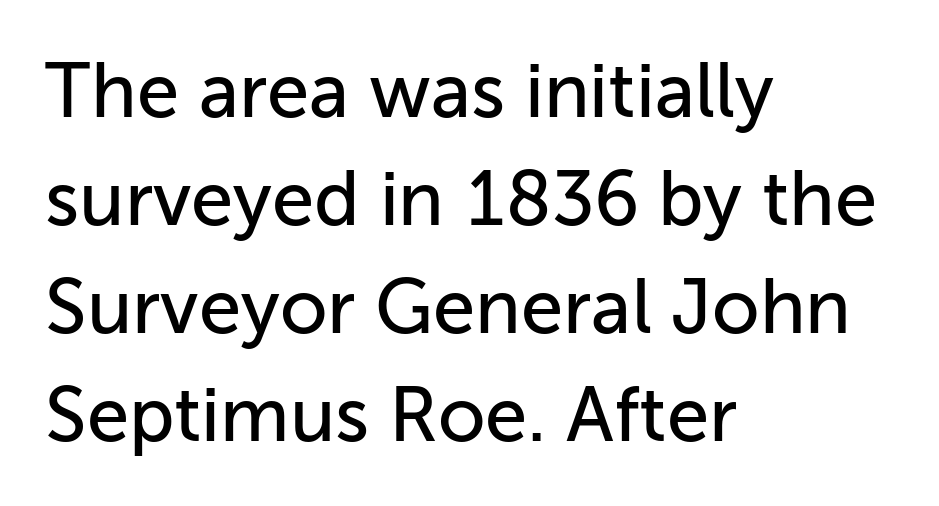
Q: Is the text italic (slanted)? A: No, it is upright.
Q: Is the typeface a serif or a sans-serif typeface? A: Sans-serif.
Q: Is the text underlined? A: No.
Q: How is the paragraph aligned? A: Left-aligned.
Q: Is the spacing between letters normal or unusually wide? A: Normal.
Q: Is the spacing between lines tight, normal or loose? A: Normal.
Q: Width (condensed, normal, or wide)? A: Normal.
Q: Stroke contrast? A: Low.
Q: x-height? A: Medium.
Q: Monospaced? A: No.
